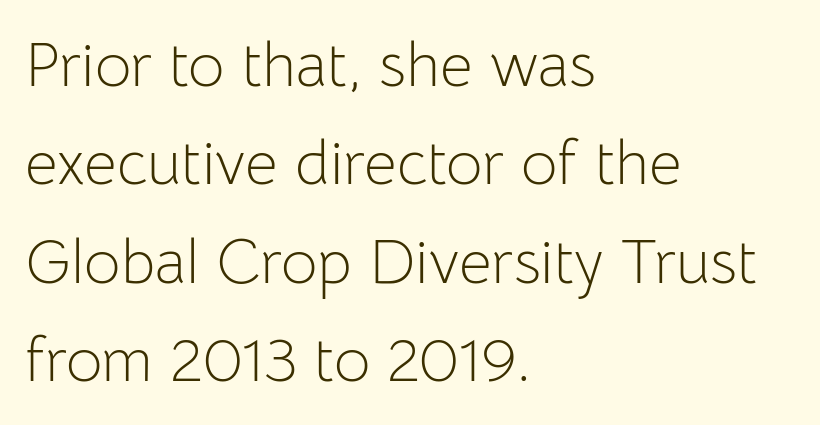
Q: Is the text bold? A: No.
Q: Is the text italic (slanted)? A: No, it is upright.
Q: Is the typeface a serif or a sans-serif typeface? A: Sans-serif.
Q: Is the text underlined? A: No.
Q: How is the paragraph aligned? A: Left-aligned.
Q: Is the spacing between letters normal or unusually wide? A: Normal.
Q: Is the spacing between lines tight, normal or loose? A: Normal.
Q: Width (condensed, normal, or wide)? A: Normal.
Q: Stroke contrast? A: Low.
Q: x-height? A: Medium.
Q: Monospaced? A: No.
